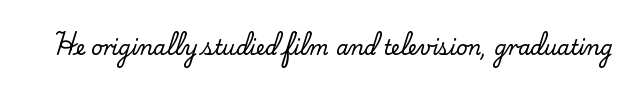
These lines keep a tight, regular rhythm from letter to letter. Unmarked baselines from the first word to the last.
